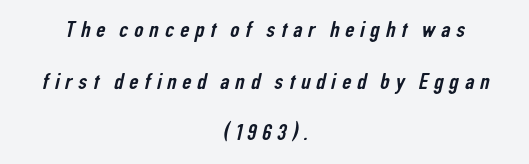
The image shows 23 px text type; set centered, loose line spacing (2.25x), unusually wide letter spacing (+0.25 em), not underlined.
